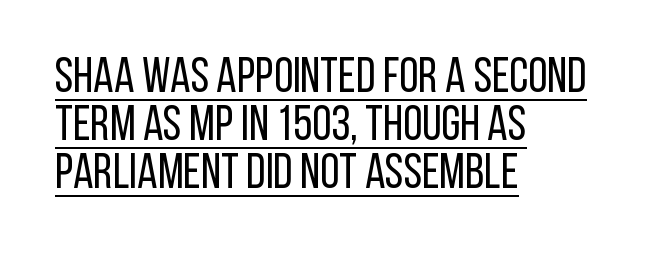
Q: Is the text bold? A: No.
Q: Is the text italic (slanted)? A: No, it is upright.
Q: Is the typeface a serif or a sans-serif typeface? A: Sans-serif.
Q: Is the text underlined? A: Yes.
Q: How is the paragraph aligned? A: Left-aligned.
Q: Is the spacing between letters normal or unusually wide? A: Normal.
Q: Is the spacing between lines tight, normal or loose? A: Tight.
Q: Width (condensed, normal, or wide)? A: Condensed.
Q: Stroke contrast? A: Low.
Q: x-height? A: Large.
Q: Monospaced? A: No.
